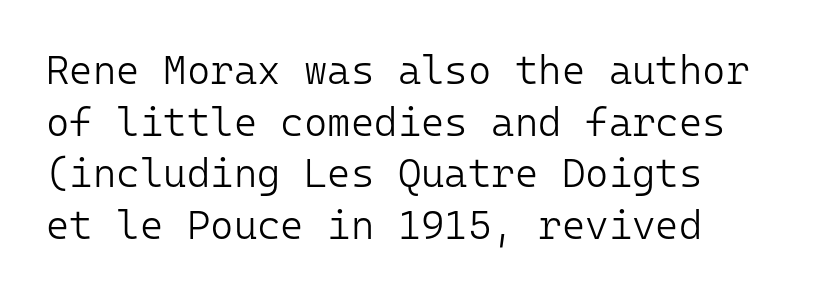
The image shows 40 px light sans-serif type, upright, monospaced; set normal line spacing (1.29x), normal letter spacing, not underlined; low stroke contrast and a medium x-height.
